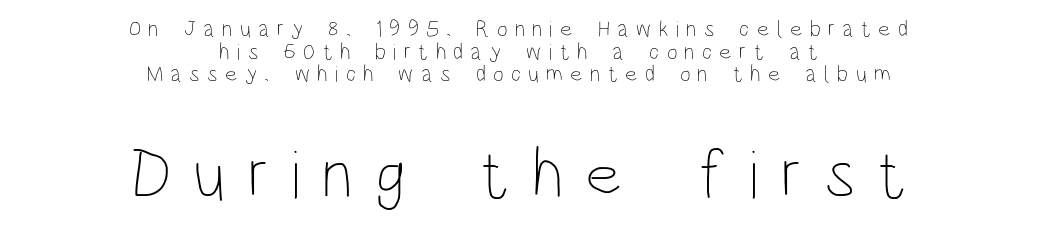
The image shows 69 px thin, condensed type, upright; set centered, tight line spacing (0.98x), unusually wide letter spacing (+0.32 em), not underlined; the second (bottom) block is 3.0x larger; low stroke contrast and a large x-height.
